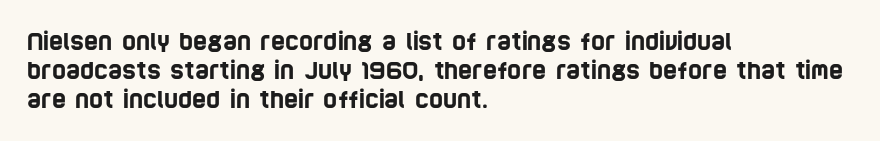
Q: Is the text underlined? A: No.
Q: How is the paragraph aligned? A: Left-aligned.
Q: Is the spacing between letters normal or unusually wide? A: Normal.
